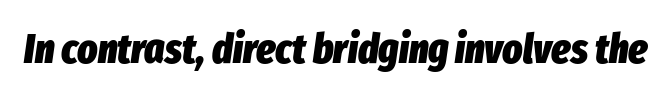
{"italic": "yes", "lean": "right", "slant_degrees": 8, "bold": "yes", "weight": "heavy", "width": "condensed", "stroke_contrast": "low", "x_height": "medium", "monospaced": "no", "underline": "no", "letter_spacing": "normal", "letter_spacing_em": 0.0, "glyph_px": 42}
